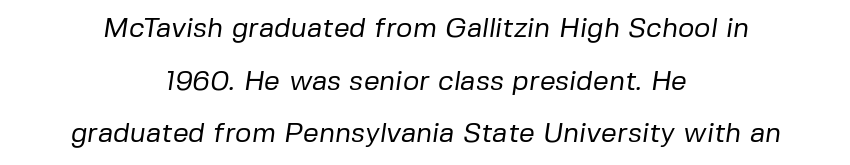
The image shows 28 px regular-weight sans-serif type; set centered, line spacing 1.88x, normal letter spacing, not underlined; low stroke contrast and a medium x-height.
